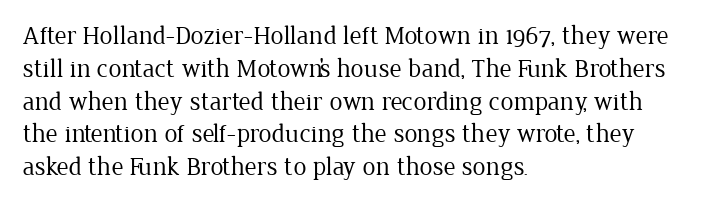
The image shows 26 px text type, upright; set left-aligned, normal line spacing (1.26x), normal letter spacing, not underlined.
